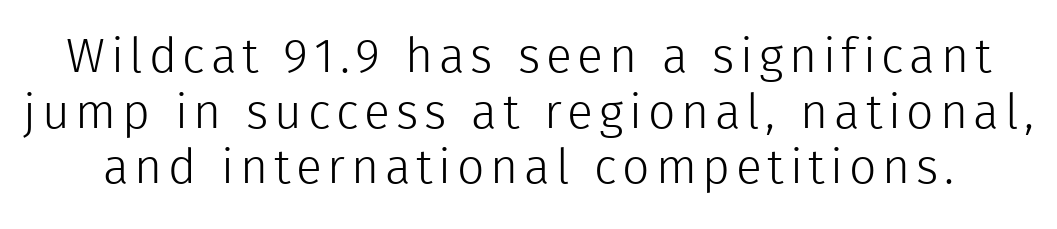
Q: Is the text bold? A: No.
Q: Is the text italic (slanted)? A: No, it is upright.
Q: Is the typeface a serif or a sans-serif typeface? A: Sans-serif.
Q: Is the text underlined? A: No.
Q: Width (condensed, normal, or wide)? A: Normal.
Q: x-height? A: Medium.
Q: Monospaced? A: No.
